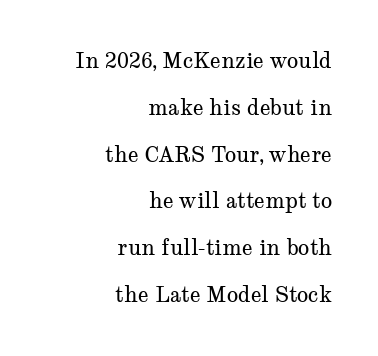
The gaps between neighbouring characters are ordinary and unremarkable. Line ends are locked; line starts wander. A quiet, ordinary-to-light weight characterises the typeface. The specimen reads as upright at a glance. The lines are spread far apart with generous leading. Bare-footed words on every line.
